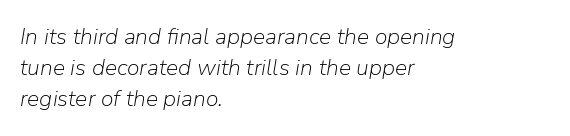
{"italic": "yes", "lean": "right", "slant_degrees": 9, "bold": "no", "underline": "no", "align": "left", "line_spacing": "normal", "line_spacing_ratio": 1.35, "letter_spacing": "normal", "letter_spacing_em": 0.0, "glyph_px": 23}
